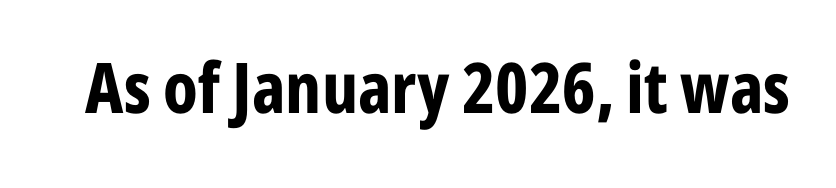
Q: Is the text bold? A: Yes.
Q: Is the text italic (slanted)? A: No, it is upright.
Q: Is the typeface a serif or a sans-serif typeface? A: Sans-serif.
Q: Is the text underlined? A: No.
Q: Is the spacing between letters normal or unusually wide? A: Normal.
Q: Width (condensed, normal, or wide)? A: Condensed.
Q: Stroke contrast? A: Low.
Q: x-height? A: Medium.
Q: Monospaced? A: No.
